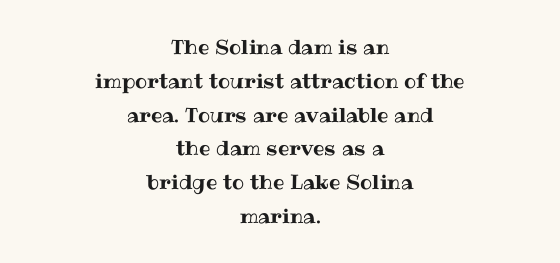
{"italic": "no", "underline": "no", "align": "center", "line_spacing": "normal", "line_spacing_ratio": 1.69, "letter_spacing": "normal", "letter_spacing_em": 0.0, "glyph_px": 20}
